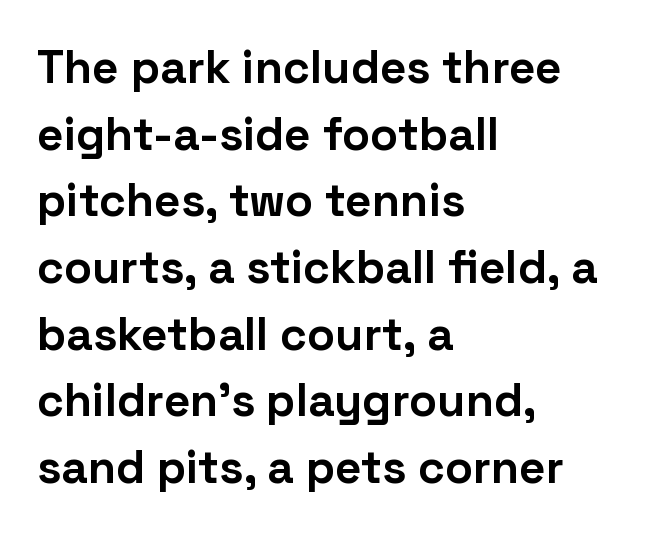
The image shows 46 px bold sans-serif type, upright; set left-aligned, normal line spacing (1.45x), normal letter spacing, not underlined; low stroke contrast and a medium x-height.
